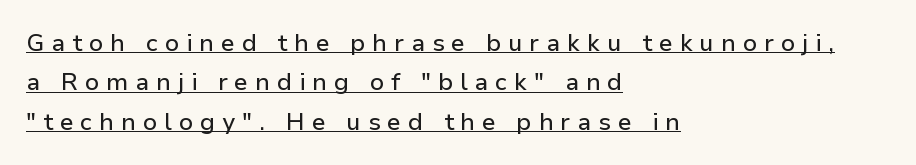
{"italic": "no", "underline": "yes", "align": "left", "line_spacing": "normal", "line_spacing_ratio": 1.64, "letter_spacing": "wide", "letter_spacing_em": 0.29, "glyph_px": 24}
